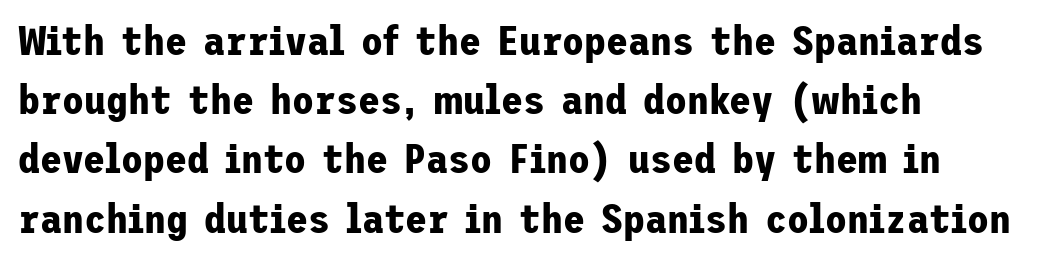
The image shows 40 px bold sans-serif type, upright; set normal line spacing (1.48x), normal letter spacing, not underlined; low stroke contrast and a medium x-height.
